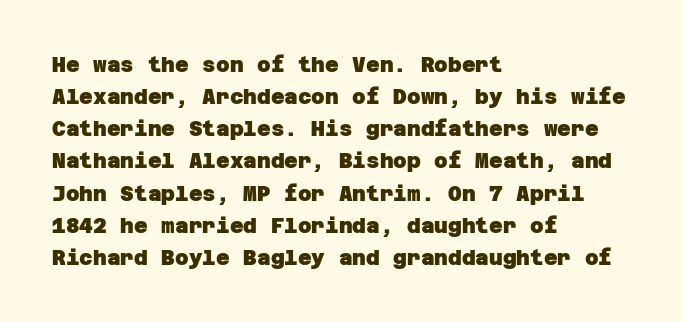
{"bold": "yes", "underline": "no", "align": "left", "line_spacing": "normal", "line_spacing_ratio": 1.53, "letter_spacing": "normal", "letter_spacing_em": 0.0, "glyph_px": 21}
